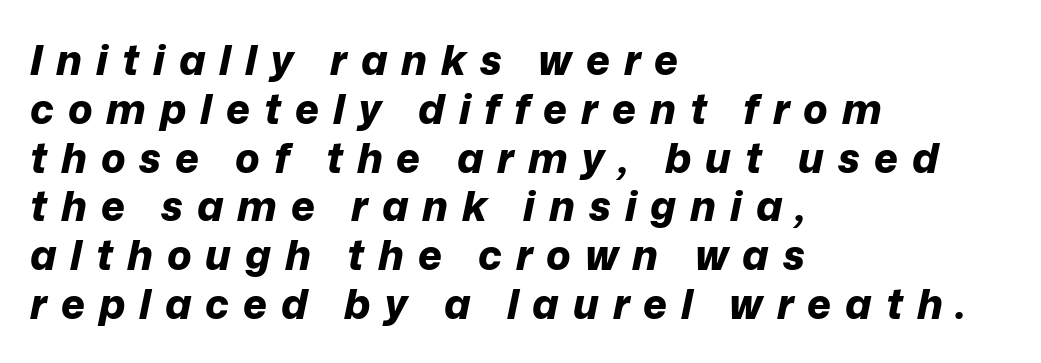
The compositor pushed each line to the left boundary. The passage shown is typed in a proportional face where columns would drift. Observe the lean: these are italic letterforms. Chunky letters — that's bold for sure. Tracking here is generous; glyphs stand well apart from one another. The space directly below the letters is spotless.
